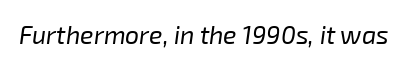
Q: Is the text bold? A: No.
Q: Is the text italic (slanted)? A: Yes, it leans right by about 8 degrees.
Q: Is the text underlined? A: No.
Q: Is the spacing between letters normal or unusually wide? A: Normal.
